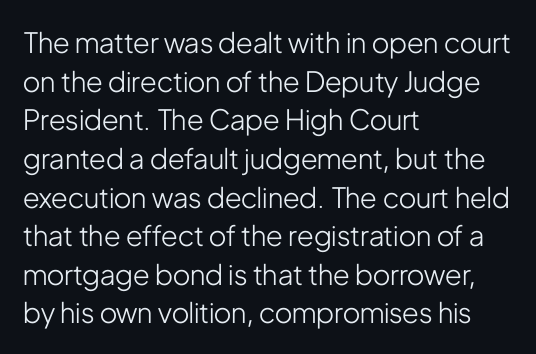
Q: Is the text bold? A: No.
Q: Is the text italic (slanted)? A: No, it is upright.
Q: Is the typeface a serif or a sans-serif typeface? A: Sans-serif.
Q: Is the text underlined? A: No.
Q: How is the paragraph aligned? A: Left-aligned.
Q: Is the spacing between letters normal or unusually wide? A: Normal.
Q: Is the spacing between lines tight, normal or loose? A: Normal.
Q: Width (condensed, normal, or wide)? A: Condensed.
Q: Stroke contrast? A: Low.
Q: x-height? A: Medium.
Q: Monospaced? A: No.
